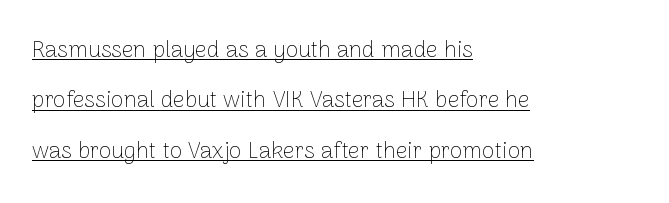
{"italic": "no", "bold": "no", "underline": "yes", "align": "left", "line_spacing": "loose", "line_spacing_ratio": 2.19, "letter_spacing": "normal", "letter_spacing_em": 0.0, "glyph_px": 23}
